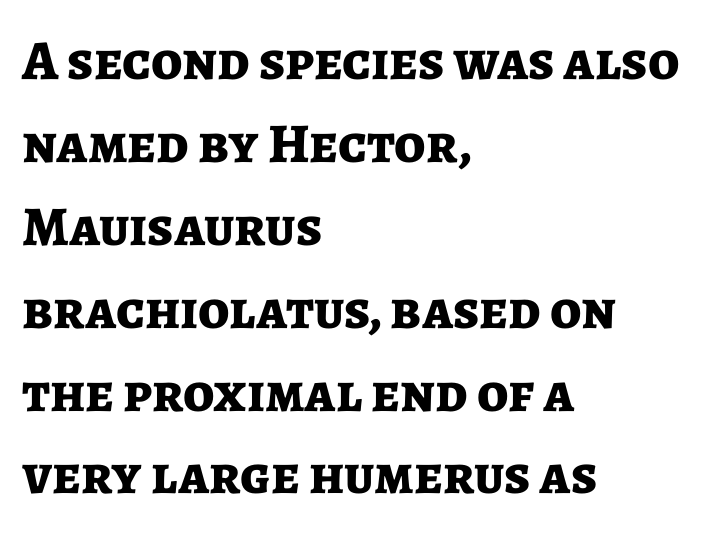
Q: Is the text bold? A: Yes.
Q: Is the text italic (slanted)? A: No, it is upright.
Q: Is the typeface a serif or a sans-serif typeface? A: Sans-serif.
Q: Is the text underlined? A: No.
Q: How is the paragraph aligned? A: Left-aligned.
Q: Is the spacing between letters normal or unusually wide? A: Normal.
Q: Is the spacing between lines tight, normal or loose? A: Normal.
Q: Width (condensed, normal, or wide)? A: Normal.
Q: Stroke contrast? A: Low.
Q: x-height? A: Medium.
Q: Monospaced? A: No.
